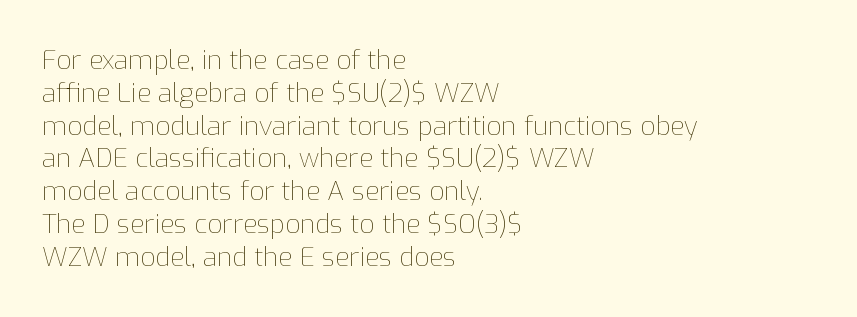
{"italic": "no", "bold": "no", "underline": "no", "align": "left", "line_spacing": "normal", "line_spacing_ratio": 1.26, "letter_spacing": "normal", "letter_spacing_em": 0.0, "glyph_px": 26}
